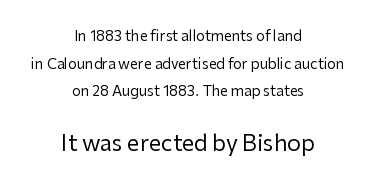
The image shows 22 px text type, upright; set centered, loose line spacing (1.97x), normal letter spacing, not underlined; the second (bottom) block is 1.57x larger.
